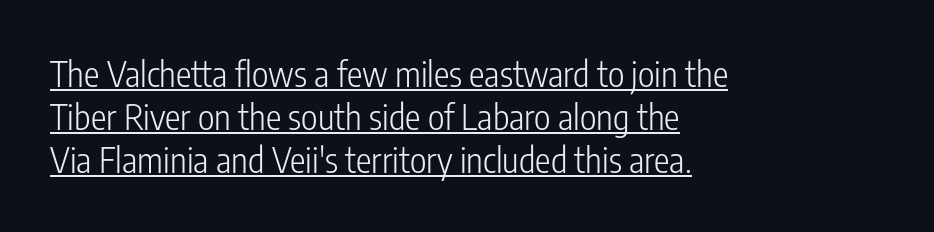
Here the designer chose a conventional face with non-uniform glyph widths. The font's upright variant was chosen for this text. The string is rendered with underlining switched on. Heft: none added — not bold. These lines are composed in type without serifs. The rendering anchors every line to the left-hand side.
